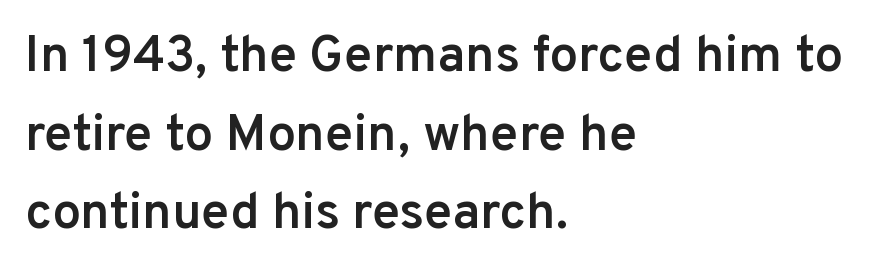
Q: Is the text bold? A: Semi-bold.
Q: Is the text italic (slanted)? A: No, it is upright.
Q: Is the typeface a serif or a sans-serif typeface? A: Sans-serif.
Q: Is the text underlined? A: No.
Q: How is the paragraph aligned? A: Left-aligned.
Q: Is the spacing between letters normal or unusually wide? A: Normal.
Q: Is the spacing between lines tight, normal or loose? A: Normal.
Q: Width (condensed, normal, or wide)? A: Normal.
Q: Stroke contrast? A: Low.
Q: x-height? A: Medium.
Q: Monospaced? A: No.
